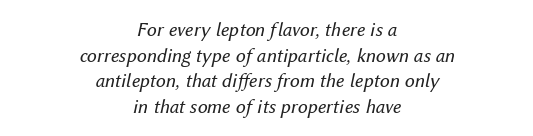
Q: Is the text bold? A: No.
Q: Is the text italic (slanted)? A: Yes, it leans right by about 12 degrees.
Q: Is the text underlined? A: No.
Q: How is the paragraph aligned? A: Centered.
Q: Is the spacing between letters normal or unusually wide? A: Normal.
Q: Is the spacing between lines tight, normal or loose? A: Normal.
